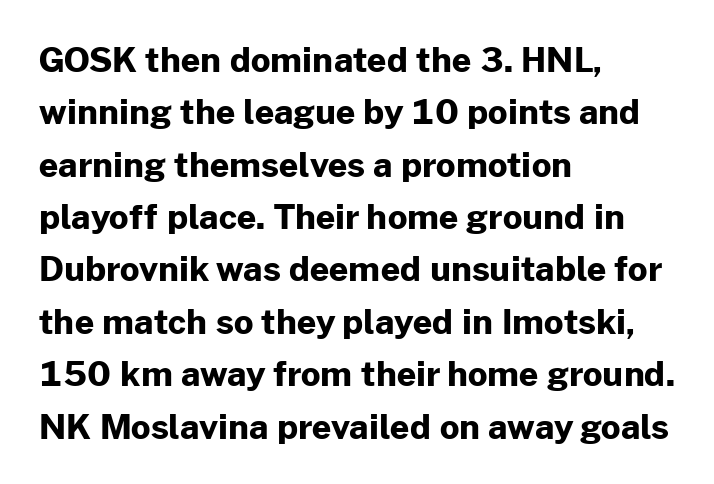
Q: Is the text bold? A: Yes.
Q: Is the text italic (slanted)? A: No, it is upright.
Q: Is the typeface a serif or a sans-serif typeface? A: Sans-serif.
Q: Is the text underlined? A: No.
Q: How is the paragraph aligned? A: Left-aligned.
Q: Is the spacing between letters normal or unusually wide? A: Normal.
Q: Is the spacing between lines tight, normal or loose? A: Normal.
Q: Width (condensed, normal, or wide)? A: Normal.
Q: Stroke contrast? A: Low.
Q: x-height? A: Medium.
Q: Monospaced? A: No.
